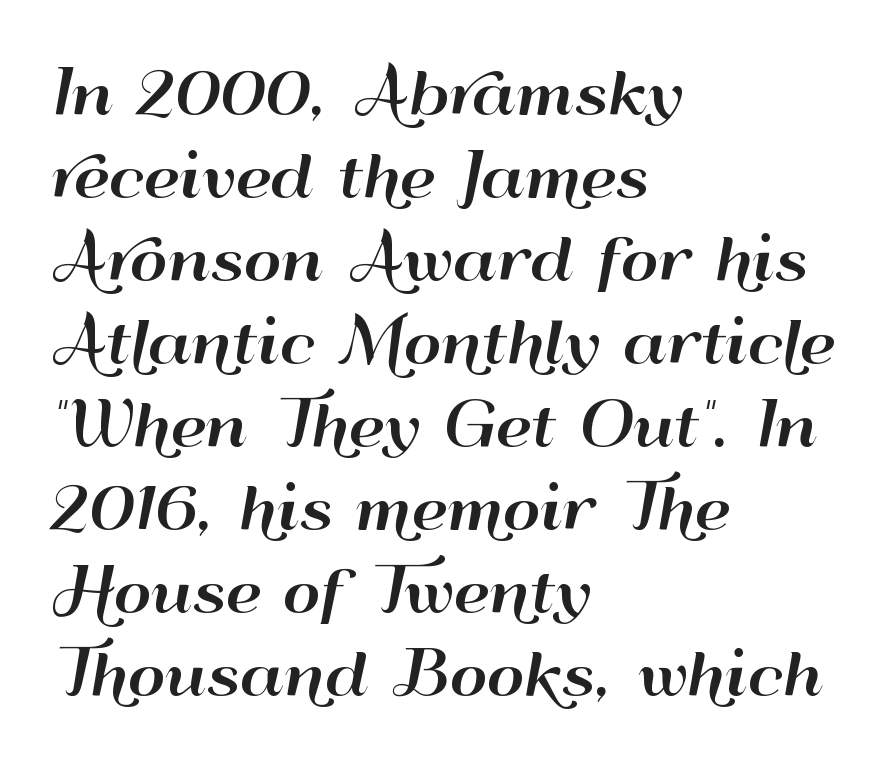
The image shows 58 px wide sans-serif type; set left-aligned, normal line spacing (1.43x), normal letter spacing, not underlined; high stroke contrast and a small x-height.
